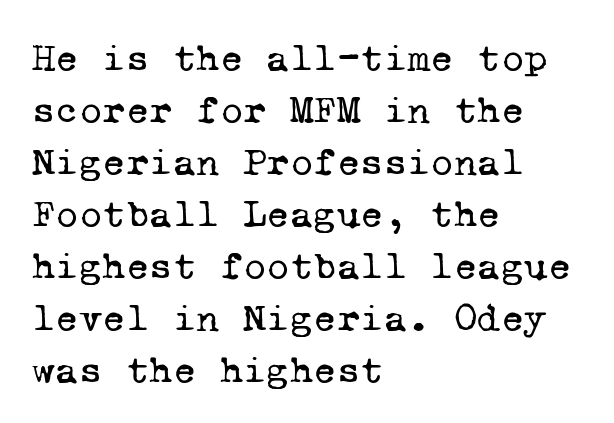
The image shows 40 px regular-weight serif type, monospaced; set left-aligned, normal line spacing (1.3x), normal letter spacing, not underlined; low stroke contrast and a medium x-height.
